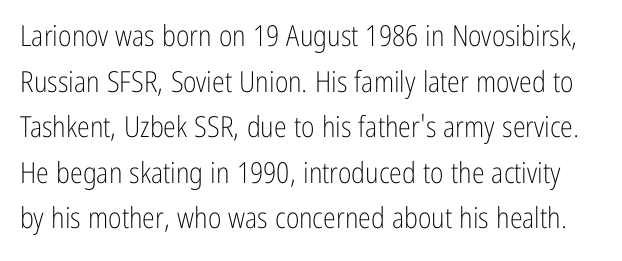
{"serif": "no", "italic": "no", "bold": "no", "weight": "light", "width": "condensed", "stroke_contrast": "low", "x_height": "medium", "monospaced": "no", "underline": "no", "line_spacing": "normal", "line_spacing_ratio": 1.57, "letter_spacing": "normal", "letter_spacing_em": 0.0, "glyph_px": 29}
